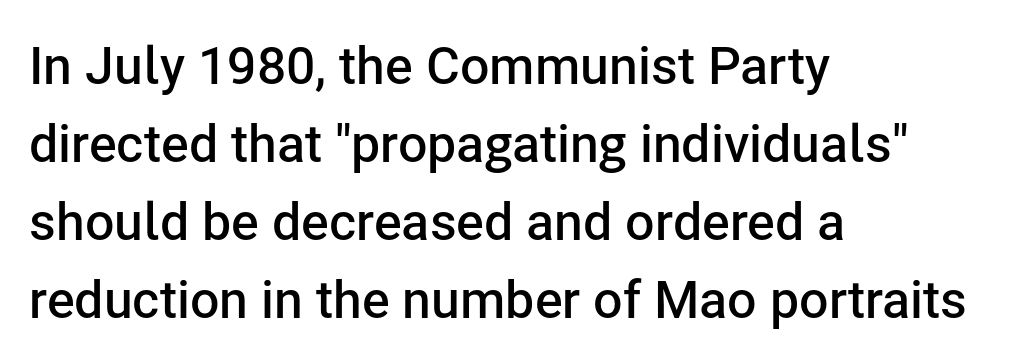
Q: Is the text bold? A: Semi-bold.
Q: Is the text italic (slanted)? A: No, it is upright.
Q: Is the typeface a serif or a sans-serif typeface? A: Sans-serif.
Q: Is the text underlined? A: No.
Q: How is the paragraph aligned? A: Left-aligned.
Q: Is the spacing between letters normal or unusually wide? A: Normal.
Q: Is the spacing between lines tight, normal or loose? A: Normal.
Q: Width (condensed, normal, or wide)? A: Normal.
Q: Stroke contrast? A: Low.
Q: x-height? A: Medium.
Q: Monospaced? A: No.
